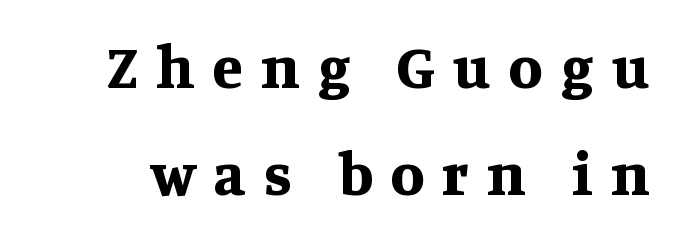
{"serif": "yes", "italic": "no", "bold": "yes", "weight": "bold", "width": "normal", "stroke_contrast": "medium", "x_height": "large", "monospaced": "no", "underline": "no", "line_spacing_ratio": 1.73, "letter_spacing": "wide", "letter_spacing_em": 0.29, "glyph_px": 62}
